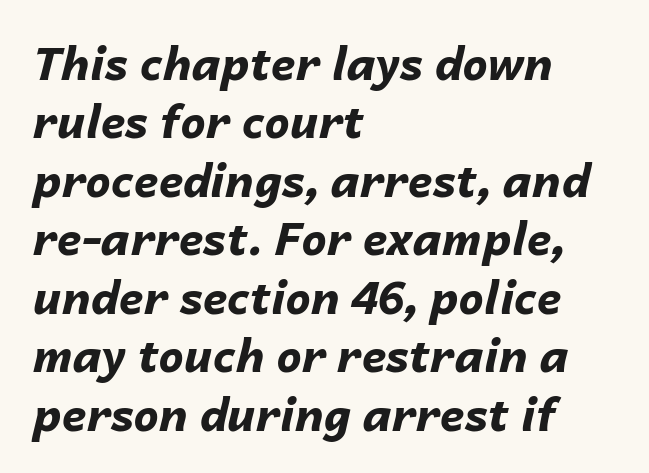
The image shows 45 px bold type, italic (leaning right); set left-aligned, normal line spacing (1.3x), normal letter spacing, not underlined; low stroke contrast and a medium x-height.
